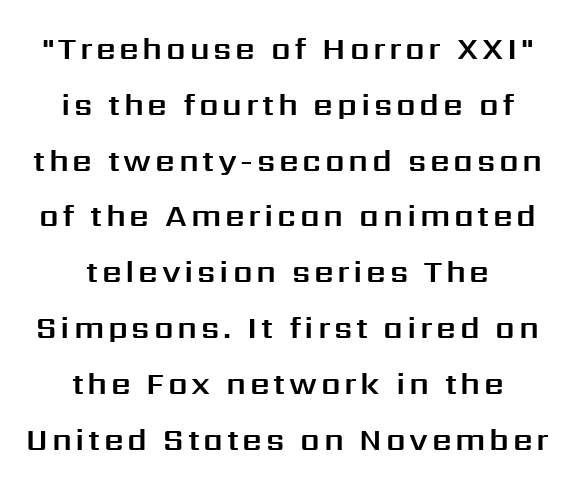
The typesetter chose a symmetrical, centered arrangement here. In terms of posture, this sample is upright. Plain, unruled lines of type. A typesetter would call this proportional, since set widths differ per character.
